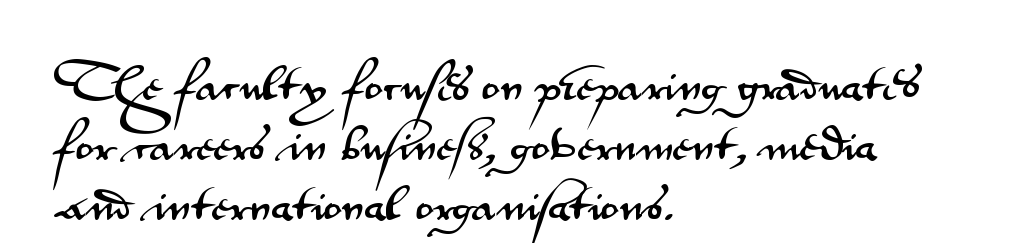
Q: Is the text italic (slanted)? A: Yes.
Q: Is the typeface a serif or a sans-serif typeface? A: Sans-serif.
Q: Is the text underlined? A: No.
Q: How is the paragraph aligned? A: Left-aligned.
Q: Is the spacing between letters normal or unusually wide? A: Normal.
Q: Is the spacing between lines tight, normal or loose? A: Normal.
Q: Width (condensed, normal, or wide)? A: Wide.
Q: Stroke contrast? A: Medium.
Q: x-height? A: Small.
Q: Monospaced? A: No.
